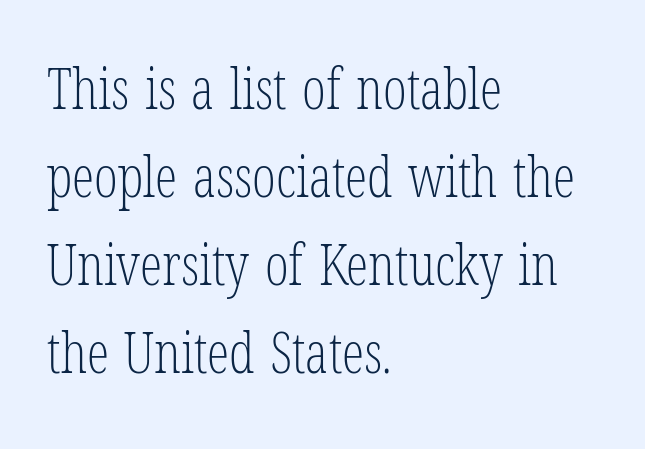
The image shows 56 px light, condensed serif type, upright; set left-aligned, normal line spacing (1.57x), normal letter spacing, not underlined; low stroke contrast and a medium x-height.
